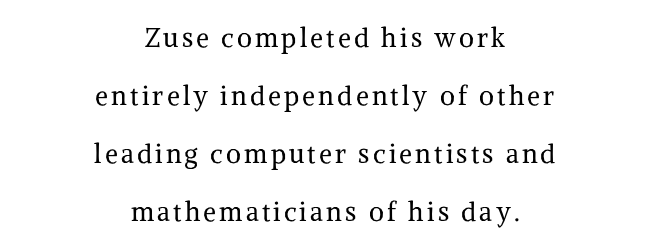
{"italic": "no", "bold": "no", "underline": "no", "align": "center", "line_spacing": "loose", "line_spacing_ratio": 2.23, "glyph_px": 26}
